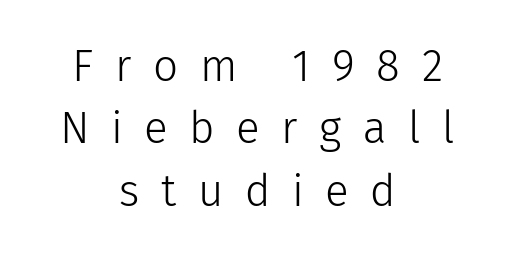
{"serif": "no", "italic": "no", "bold": "no", "weight": "light", "width": "normal", "stroke_contrast": "low", "x_height": "medium", "monospaced": "no", "underline": "no", "align": "center", "line_spacing": "normal", "line_spacing_ratio": 1.42, "letter_spacing": "wide", "letter_spacing_em": 0.49, "glyph_px": 44}
